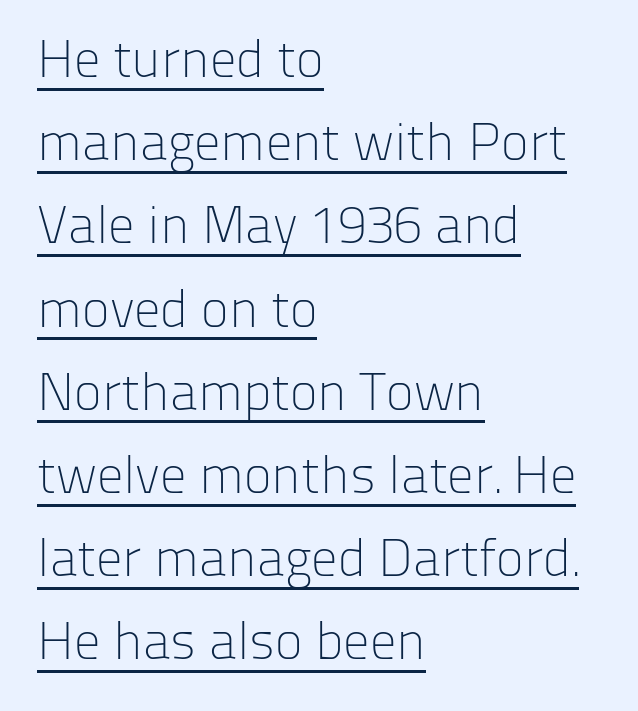
Normally led — the rows are evenly, conventionally spaced. These lines are rendered in a variable-pitch font. The lettering is marked with a stroke running underneath it. Vertical strokes here are truly vertical. Type style note: lacks serifs. Observe the ordinary spacing: letters are neighbours, not strangers.
